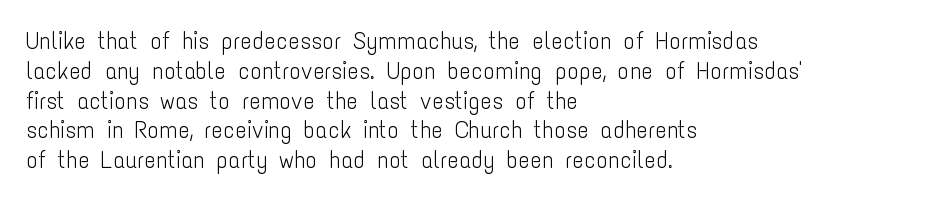
Q: Is the text bold? A: No.
Q: Is the text italic (slanted)? A: No, it is upright.
Q: Is the text underlined? A: No.
Q: How is the paragraph aligned? A: Left-aligned.
Q: Is the spacing between letters normal or unusually wide? A: Normal.
